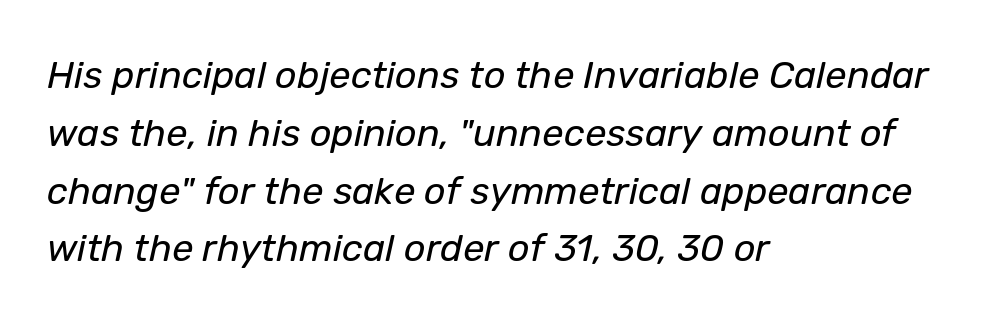
{"italic": "yes", "lean": "right", "slant_degrees": 12, "bold": "no", "weight": "regular", "width": "normal", "stroke_contrast": "low", "x_height": "medium", "monospaced": "no", "underline": "no", "align": "left", "line_spacing": "normal", "line_spacing_ratio": 1.52, "letter_spacing": "normal", "letter_spacing_em": 0.0, "glyph_px": 38}
